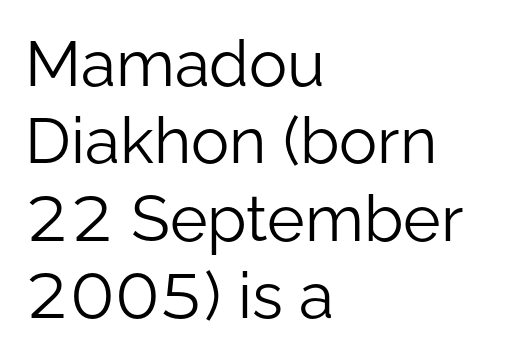
{"serif": "no", "italic": "no", "bold": "no", "weight": "light", "width": "normal", "stroke_contrast": "low", "x_height": "medium", "monospaced": "no", "underline": "no", "align": "left", "line_spacing_ratio": 1.21, "letter_spacing": "normal", "letter_spacing_em": 0.0, "glyph_px": 64}
